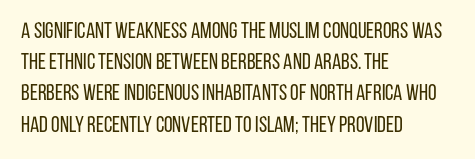
The image shows 22 px text type, upright; set left-aligned, normal line spacing (1.42x), normal letter spacing, not underlined.
